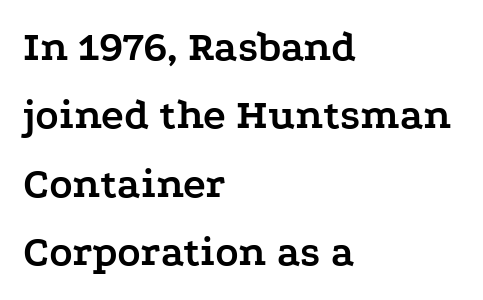
Q: Is the text bold? A: Yes.
Q: Is the text italic (slanted)? A: No, it is upright.
Q: Is the typeface a serif or a sans-serif typeface? A: Serif.
Q: Is the text underlined? A: No.
Q: How is the paragraph aligned? A: Left-aligned.
Q: Is the spacing between letters normal or unusually wide? A: Normal.
Q: Is the spacing between lines tight, normal or loose? A: Normal.
Q: Width (condensed, normal, or wide)? A: Wide.
Q: Stroke contrast? A: Low.
Q: x-height? A: Medium.
Q: Monospaced? A: No.
